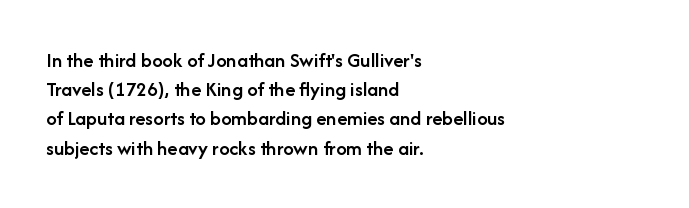
The face used here is a semibold: visibly heavier than regular, lighter than bold. Italic? Not at all — the glyphs are vertical. Default kerning and tracking; the words read as compact shapes. The paragraph shown leans on its left margin. Clear beneath every line of the passage.
